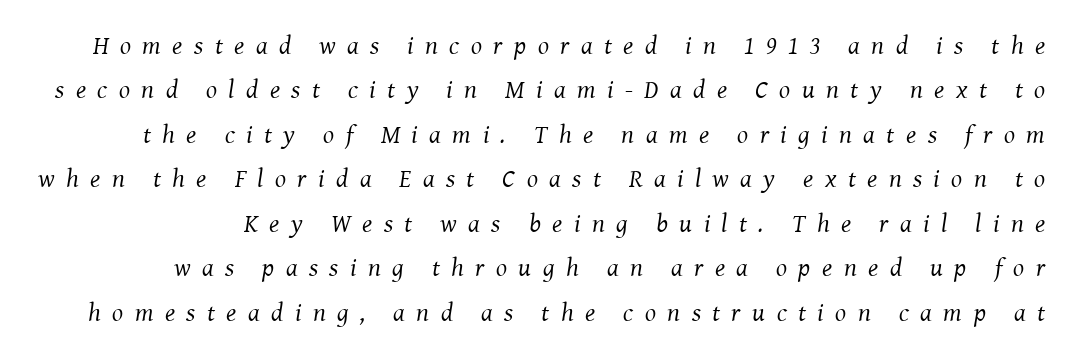
Every character sits at an angle, as italics do. The strokes are not fattened; the text isn't bold. Only glyphs here, with clear space below each row. Words appear elongated and porous because spacing is wide.
